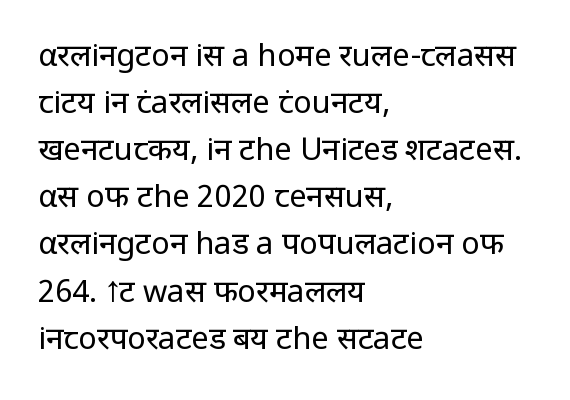
Proportional: the letters do not fall into vertical columns. The space directly below the letters is spotless. Does the type have serifs? No, each stem ends abruptly. The letterforms sit at book weight or below.
